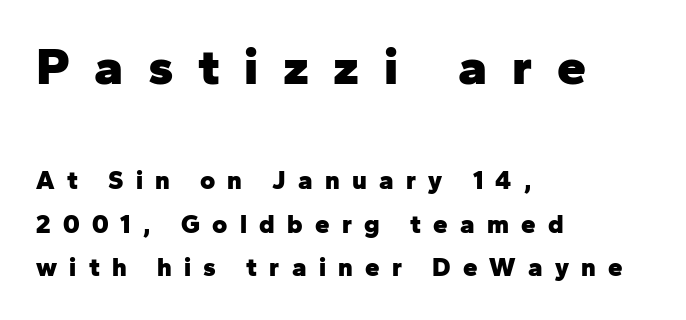
The image shows 52 px heavy sans-serif type, upright; set left-aligned, normal line spacing (1.68x), unusually wide letter spacing (+0.47 em), not underlined; the first (top) block is 2.0x larger; low stroke contrast and a medium x-height.
